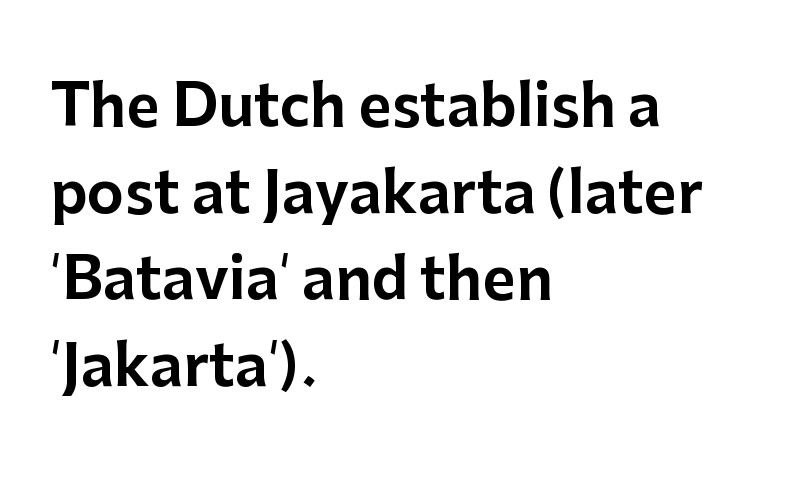
{"serif": "no", "italic": "no", "width": "normal", "stroke_contrast": "low", "x_height": "medium", "monospaced": "no", "underline": "no", "align": "left", "line_spacing": "normal", "line_spacing_ratio": 1.52, "letter_spacing": "normal", "letter_spacing_em": 0.0, "glyph_px": 57}
